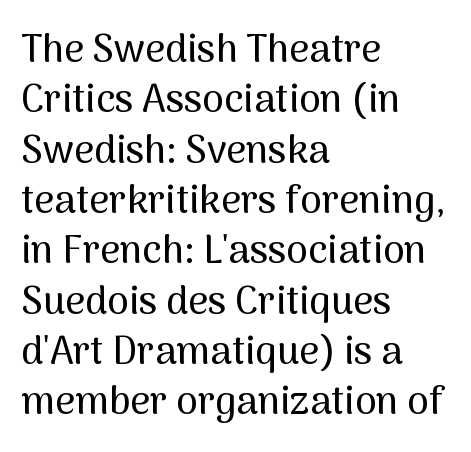
Q: Is the text italic (slanted)? A: No, it is upright.
Q: Is the typeface a serif or a sans-serif typeface? A: Sans-serif.
Q: Is the text underlined? A: No.
Q: How is the paragraph aligned? A: Left-aligned.
Q: Is the spacing between letters normal or unusually wide? A: Normal.
Q: Is the spacing between lines tight, normal or loose? A: Normal.
Q: Width (condensed, normal, or wide)? A: Normal.
Q: Stroke contrast? A: Medium.
Q: x-height? A: Medium.
Q: Monospaced? A: No.
